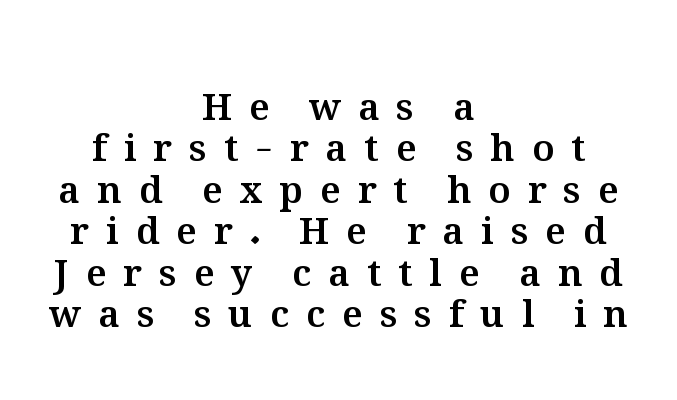
The image shows 37 px text type, upright; set centered, tight line spacing (1.12x), unusually wide letter spacing (+0.46 em), not underlined; medium stroke contrast and a medium x-height.
